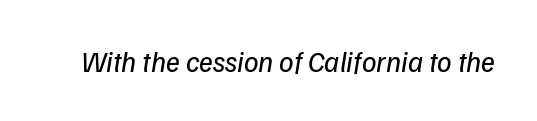
Q: Is the text bold? A: No.
Q: Is the typeface a serif or a sans-serif typeface? A: Sans-serif.
Q: Is the text underlined? A: No.
Q: Is the spacing between letters normal or unusually wide? A: Normal.
Q: Width (condensed, normal, or wide)? A: Normal.
Q: Stroke contrast? A: Low.
Q: x-height? A: Medium.
Q: Monospaced? A: No.
